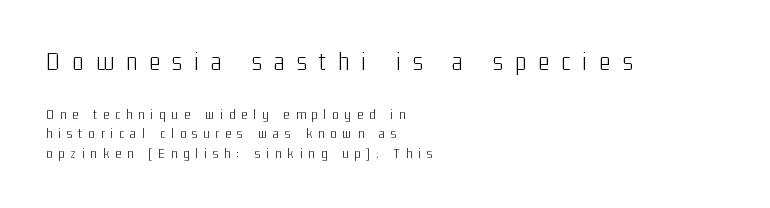
The image shows 27 px text type, upright; set left-aligned, normal line spacing (1.41x), unusually wide letter spacing (+0.45 em), not underlined; the first (top) block is 1.93x larger.
